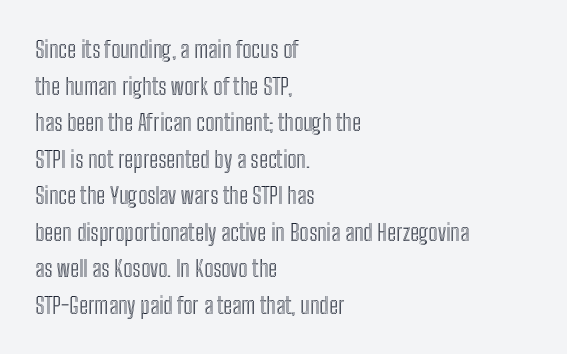
{"italic": "no", "underline": "no", "align": "left", "line_spacing": "normal", "line_spacing_ratio": 1.59, "letter_spacing": "normal", "letter_spacing_em": 0.0, "glyph_px": 23}
